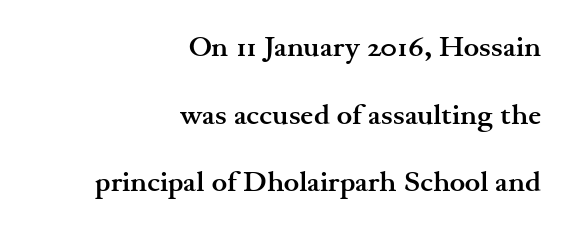
Q: Is the text bold? A: Yes.
Q: Is the text italic (slanted)? A: No, it is upright.
Q: Is the typeface a serif or a sans-serif typeface? A: Serif.
Q: Is the text underlined? A: No.
Q: How is the paragraph aligned? A: Right-aligned.
Q: Is the spacing between letters normal or unusually wide? A: Normal.
Q: Is the spacing between lines tight, normal or loose? A: Loose.
Q: Width (condensed, normal, or wide)? A: Wide.
Q: Stroke contrast? A: Medium.
Q: x-height? A: Small.
Q: Monospaced? A: No.
